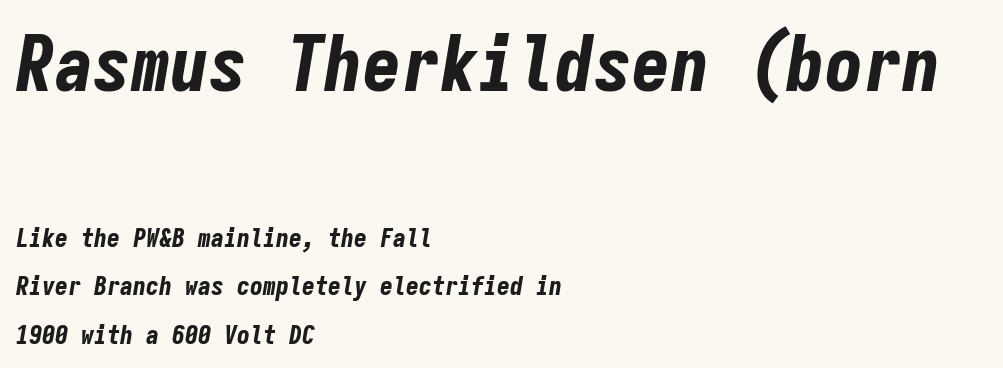
When letters slant like this, we call the style italic. In terms of letterspacing, this is plain default setting. Check the space under the baseline: it is left empty. Caption: bold face, heavy strokes. The letters march in equal steps, a hallmark of fixed-pitch type. Visually, the top section dominates because its glyphs are scaled up.
